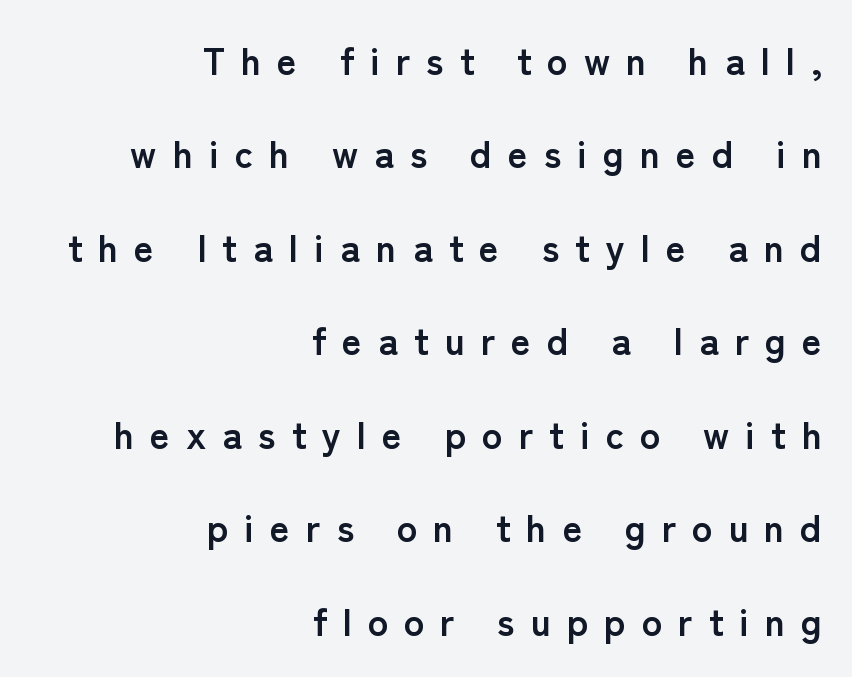
Q: Is the text bold? A: Yes.
Q: Is the text italic (slanted)? A: No, it is upright.
Q: Is the typeface a serif or a sans-serif typeface? A: Sans-serif.
Q: Is the text underlined? A: No.
Q: How is the paragraph aligned? A: Right-aligned.
Q: Is the spacing between letters normal or unusually wide? A: Unusually wide.
Q: Is the spacing between lines tight, normal or loose? A: Loose.
Q: Width (condensed, normal, or wide)? A: Normal.
Q: Stroke contrast? A: Low.
Q: x-height? A: Medium.
Q: Monospaced? A: No.
